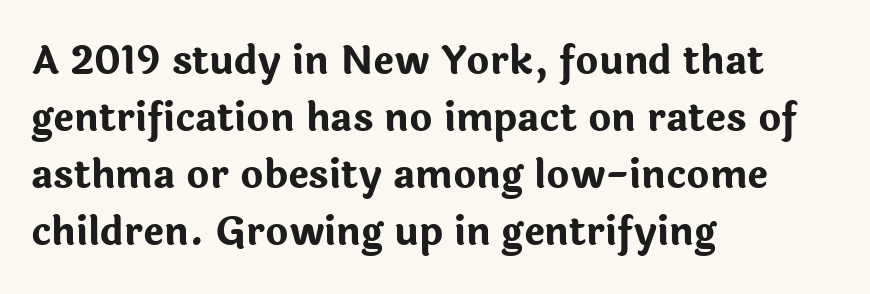
Posture: straight, roman, zero tilt. Type without underlining. Chunky letters — that's bold for sure. Whoever set this chose a conventional vertical rhythm. A typesetter would label this face a sans.
